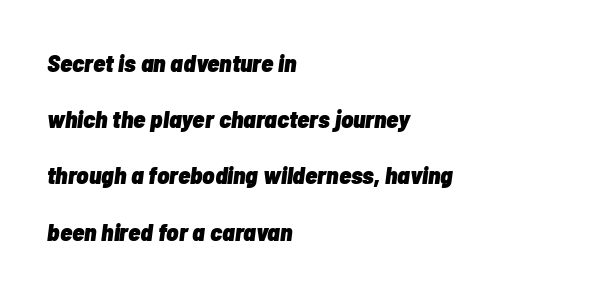
{"italic": "yes", "lean": "right", "slant_degrees": 7, "bold": "yes", "underline": "no", "align": "left", "line_spacing": "loose", "line_spacing_ratio": 2.25, "letter_spacing": "normal", "letter_spacing_em": 0.0, "glyph_px": 25}
